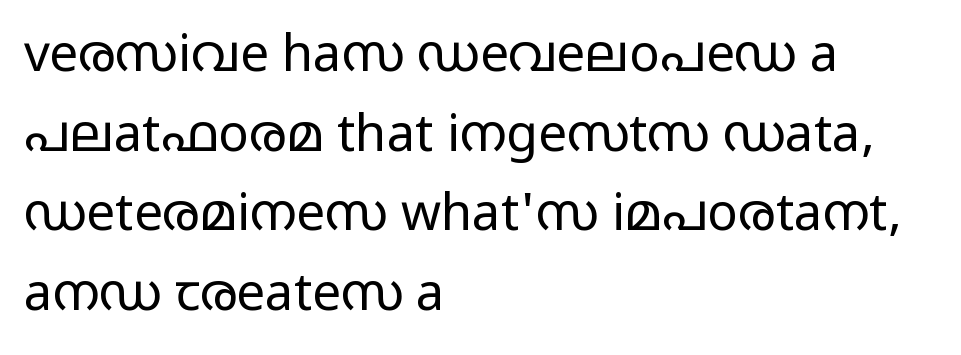
The image shows 51 px regular-weight, wide sans-serif type, upright; set left-aligned, normal line spacing (1.56x), normal letter spacing, not underlined; low stroke contrast and a medium x-height.
